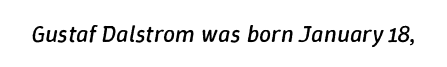
{"italic": "yes", "lean": "right", "slant_degrees": 9, "bold": "no", "underline": "no", "letter_spacing": "normal", "letter_spacing_em": 0.0, "glyph_px": 24}
